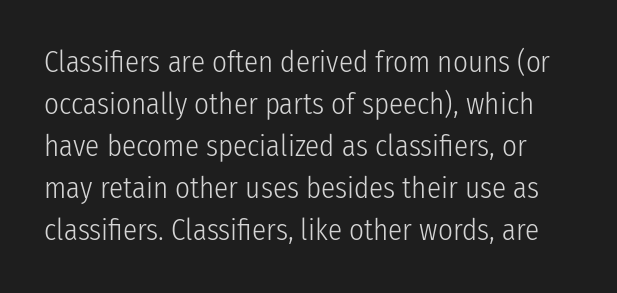
Stroke thickness stays within the range of a standard reading face or lighter. Does the leading feel generous? No, just average. Tracking here is standard; glyphs follow each other at the usual distance. Nope, not italic — everything's standing straight.
